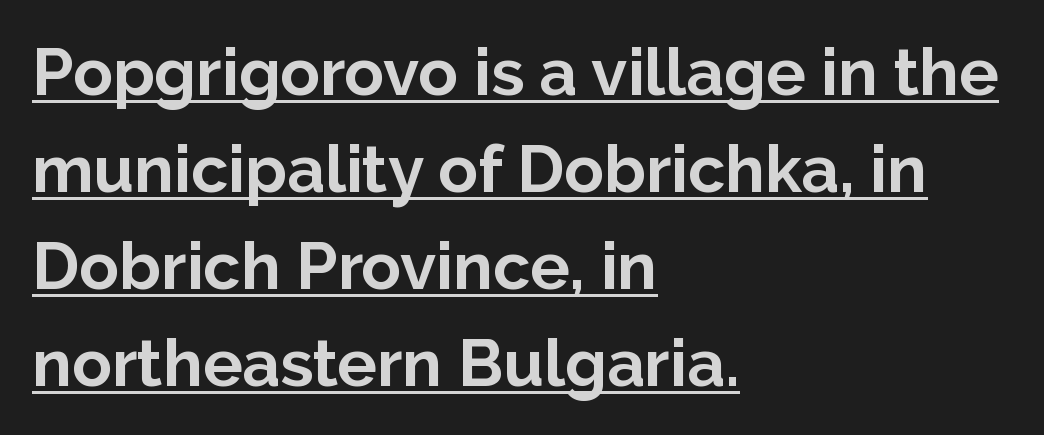
Q: Is the text bold? A: Yes.
Q: Is the text italic (slanted)? A: No, it is upright.
Q: Is the typeface a serif or a sans-serif typeface? A: Sans-serif.
Q: Is the text underlined? A: Yes.
Q: How is the paragraph aligned? A: Left-aligned.
Q: Is the spacing between letters normal or unusually wide? A: Normal.
Q: Is the spacing between lines tight, normal or loose? A: Normal.
Q: Width (condensed, normal, or wide)? A: Normal.
Q: Stroke contrast? A: Low.
Q: x-height? A: Medium.
Q: Monospaced? A: No.
